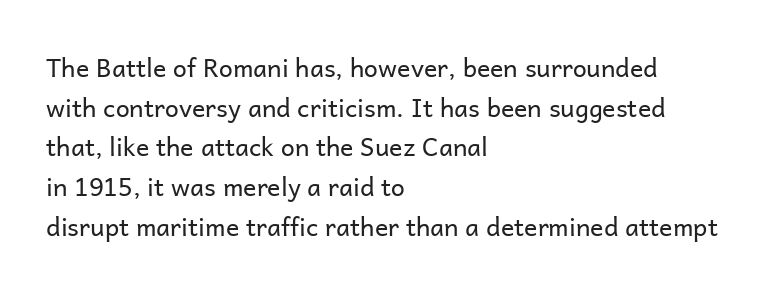
No italicization has been applied; the sample stays upright. Which margin do the lines hug? The left one — the right edge is uneven. Interline gaps are of average width in this sample. Descender tails drop into unmarked territory.
